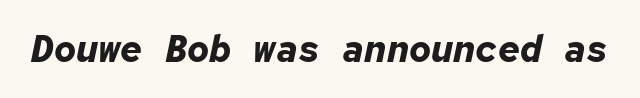
The image shows 37 px bold type, italic (leaning right), monospaced; set normal letter spacing, not underlined; low stroke contrast and a medium x-height.
